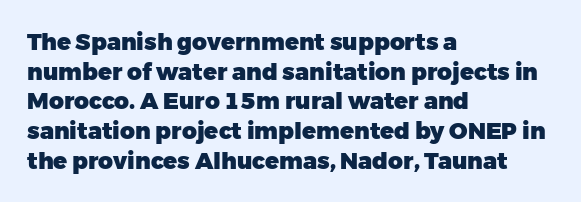
The image shows 23 px bold type, upright; set left-aligned, normal line spacing (1.29x), normal letter spacing, not underlined.
